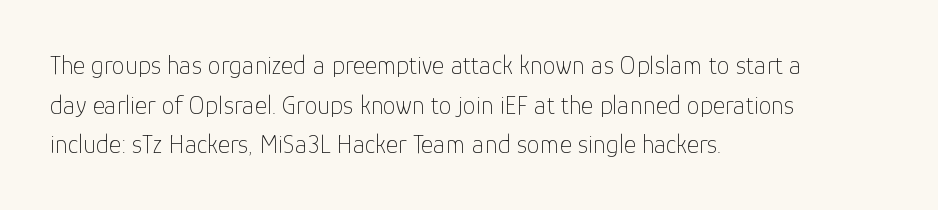
The block of text has a typical density, with ordinary space between rows. The line texture is even and compact thanks to regular tracking. Nothing heavy about these letters — not bold at all. Which margin do the lines hug? The left one — the right edge is uneven.
